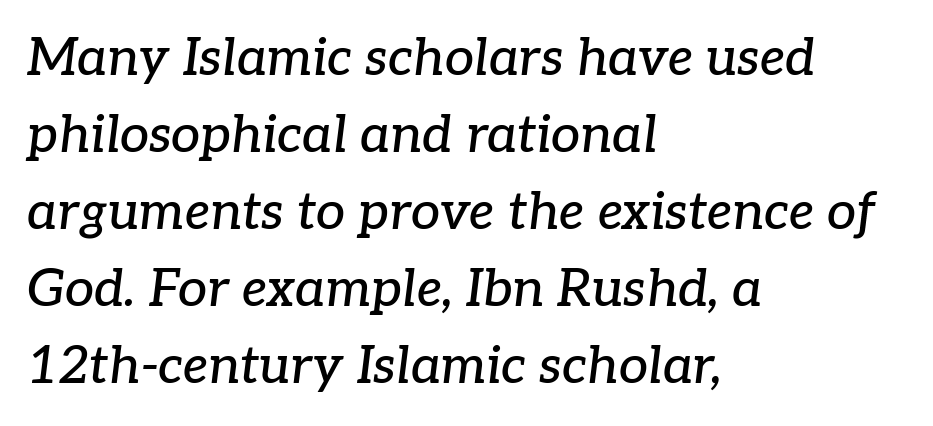
The compositor pushed each line to the left boundary. Unlike a clean sans, this face finishes its strokes with serifs. Beneath every word, the page is bare. Yep, that's italic — everything's leaning. Each letter keeps its own natural width here, so spacing adapts to shape. Evenly set lines give the paragraph a standard silhouette.
